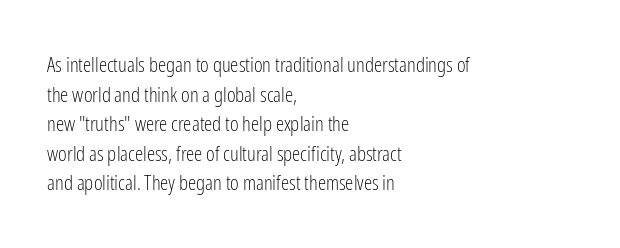
Q: Is the text bold? A: No.
Q: Is the text italic (slanted)? A: No, it is upright.
Q: Is the text underlined? A: No.
Q: How is the paragraph aligned? A: Left-aligned.
Q: Is the spacing between letters normal or unusually wide? A: Normal.
Q: Is the spacing between lines tight, normal or loose? A: Normal.
